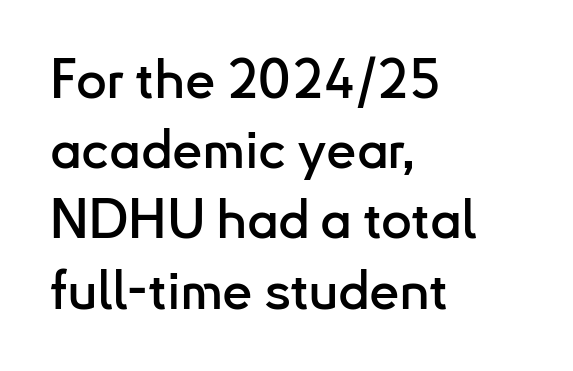
The image shows 54 px sans-serif type, upright; set left-aligned, normal line spacing (1.3x), normal letter spacing, not underlined; low stroke contrast and a small x-height.
